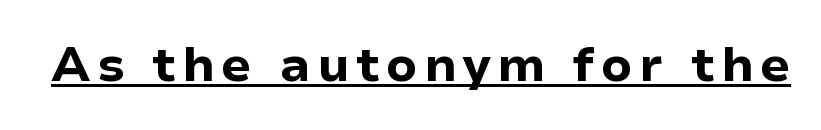
Q: Is the text bold? A: Yes.
Q: Is the text italic (slanted)? A: No, it is upright.
Q: Is the typeface a serif or a sans-serif typeface? A: Sans-serif.
Q: Is the text underlined? A: Yes.
Q: Width (condensed, normal, or wide)? A: Normal.
Q: Stroke contrast? A: Low.
Q: x-height? A: Medium.
Q: Monospaced? A: No.
